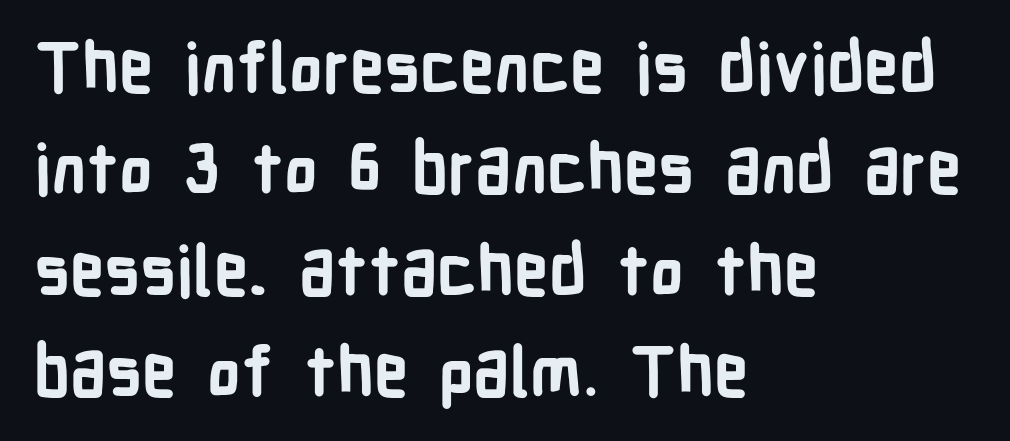
{"serif": "no", "italic": "no", "bold": "yes", "weight": "bold", "width": "condensed", "stroke_contrast": "low", "x_height": "medium", "monospaced": "no", "underline": "no", "align": "left", "line_spacing": "normal", "line_spacing_ratio": 1.49, "letter_spacing": "normal", "letter_spacing_em": 0.0, "glyph_px": 68}
